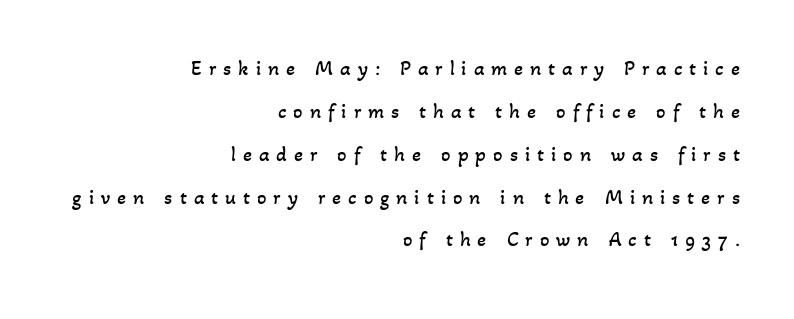
The glyphs are unaccompanied by any horizontal stroke below them. How are the letters spaced? Widely, with obvious added tracking. Horizontal bands of white between lines are thick stripes. The paragraph shown leans on its right margin. Think standard paragraph weight, or any step lighter than that.
